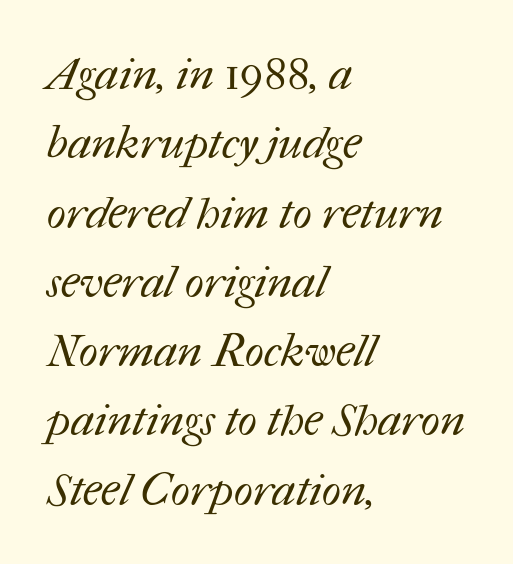
The image shows 45 px regular-weight type; set left-aligned, normal line spacing (1.54x), normal letter spacing, not underlined; medium stroke contrast and a medium x-height.
